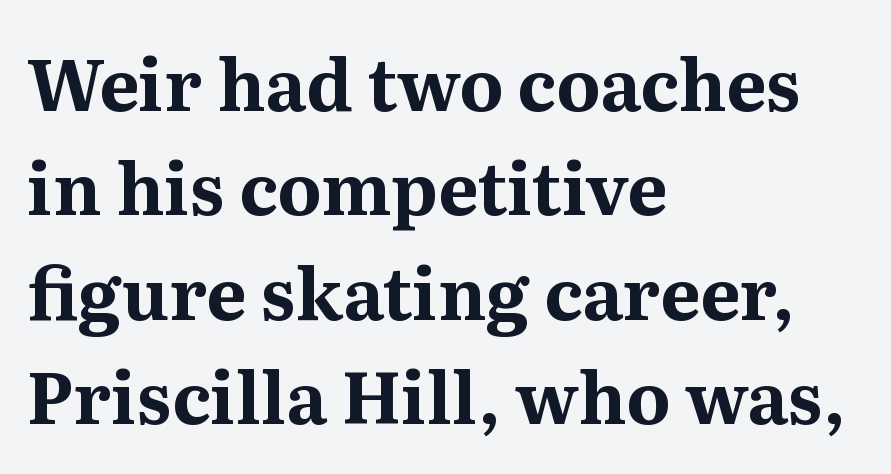
{"serif": "yes", "italic": "no", "bold": "yes", "weight": "bold", "width": "normal", "stroke_contrast": "medium", "x_height": "medium", "monospaced": "no", "underline": "no", "align": "left", "line_spacing": "normal", "line_spacing_ratio": 1.47, "letter_spacing": "normal", "letter_spacing_em": 0.0, "glyph_px": 71}
